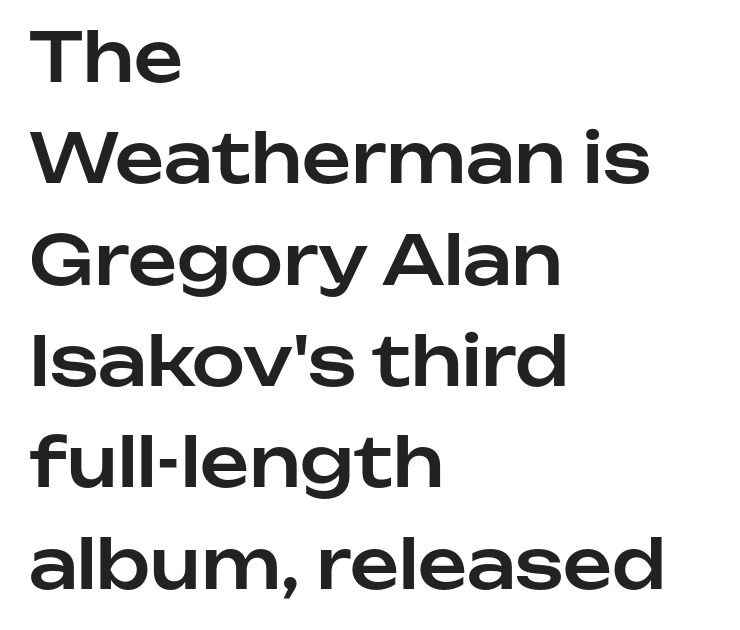
{"serif": "no", "italic": "no", "width": "normal", "stroke_contrast": "low", "x_height": "medium", "monospaced": "no", "underline": "no", "align": "left", "line_spacing": "normal", "line_spacing_ratio": 1.49, "letter_spacing": "normal", "letter_spacing_em": 0.0, "glyph_px": 68}
